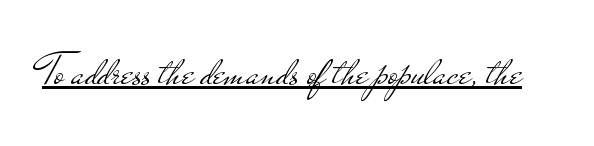
Q: Is the text bold? A: No.
Q: Is the text italic (slanted)? A: Yes.
Q: Is the typeface a serif or a sans-serif typeface? A: Sans-serif.
Q: Is the text underlined? A: Yes.
Q: Is the spacing between letters normal or unusually wide? A: Normal.
Q: Width (condensed, normal, or wide)? A: Wide.
Q: Stroke contrast? A: Low.
Q: x-height? A: Small.
Q: Monospaced? A: No.
